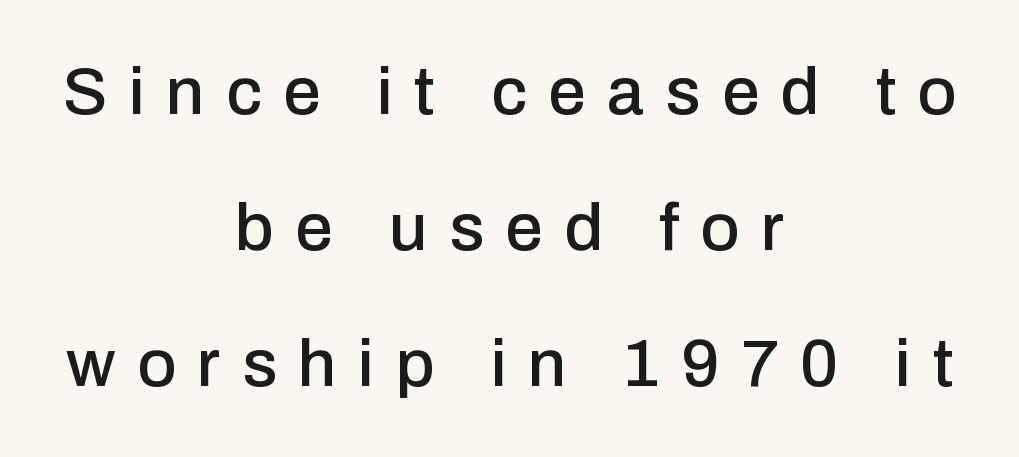
The image shows 67 px sans-serif type, upright; set centered, loose line spacing (2.03x), unusually wide letter spacing (+0.32 em), not underlined; low stroke contrast and a medium x-height.
